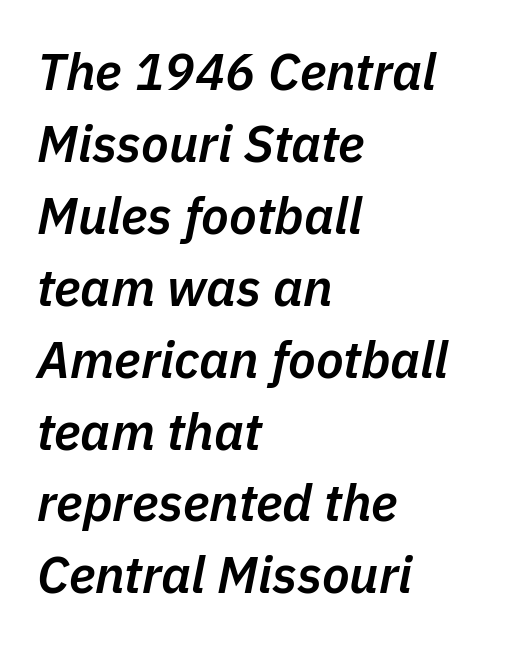
The image shows 51 px semibold type, italic (leaning right); set left-aligned, normal line spacing (1.41x), normal letter spacing, not underlined; low stroke contrast and a medium x-height.
